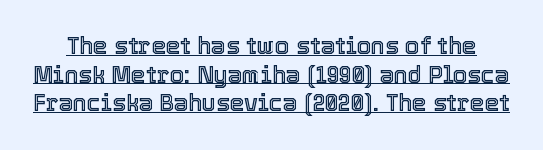
The image shows 23 px text type, upright; set line spacing 1.24x, normal letter spacing, underlined.
